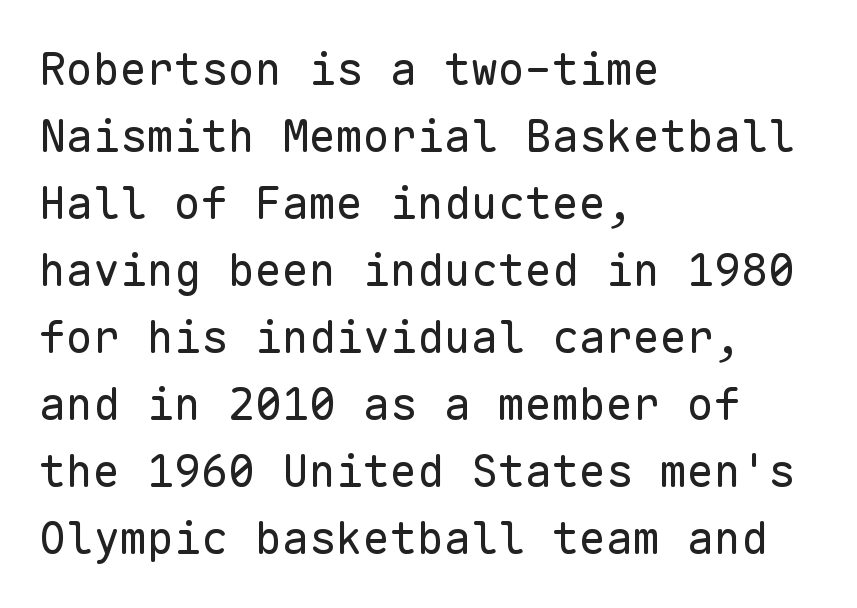
Q: Is the text bold? A: No.
Q: Is the text italic (slanted)? A: No, it is upright.
Q: Is the typeface a serif or a sans-serif typeface? A: Sans-serif.
Q: Is the text underlined? A: No.
Q: How is the paragraph aligned? A: Left-aligned.
Q: Is the spacing between letters normal or unusually wide? A: Normal.
Q: Is the spacing between lines tight, normal or loose? A: Normal.
Q: Width (condensed, normal, or wide)? A: Normal.
Q: Stroke contrast? A: Low.
Q: x-height? A: Medium.
Q: Monospaced? A: Yes.
